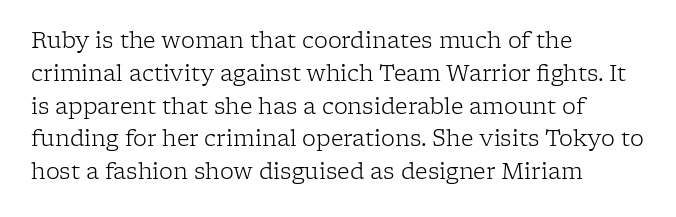
Descender tails drop into unmarked territory. Vertically, the passage feels balanced, rows spaced as you'd expect. The typesetter chose a ragged-right arrangement here. The typography opts for an upright posture over an oblique one. The rendering keeps characters at their native spacing. Stroke mass is kept to a normal reading level or below.
